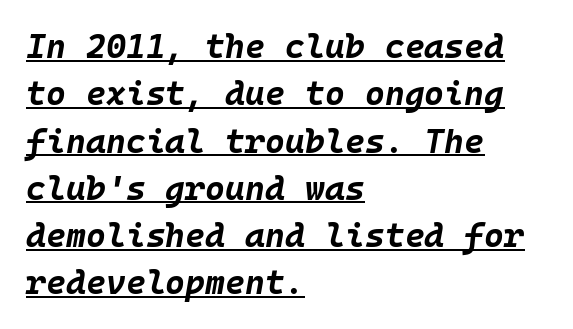
Emphasis by weight is at full strength: bold. Compared with undecorated copy, this sample adds a rule below the words. A normal amount of white space separates one row of letters from the next. If you drew a ruler down the left edge, every line would touch it.
